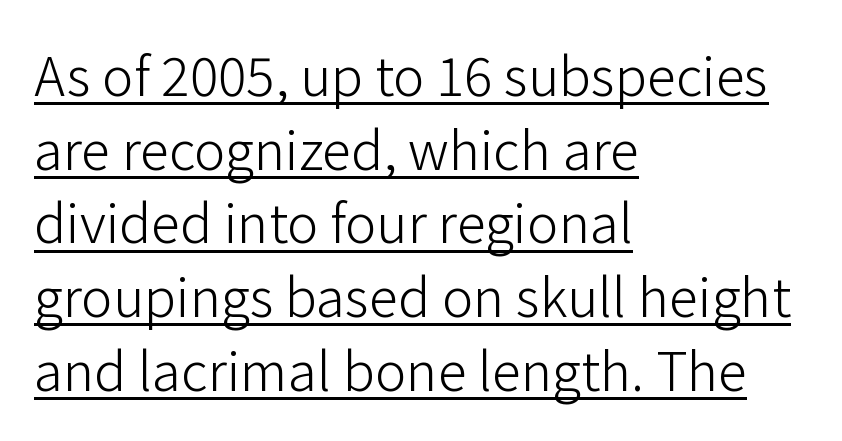
The image shows 53 px light sans-serif type, upright; set left-aligned, normal line spacing (1.39x), normal letter spacing, underlined; low stroke contrast and a medium x-height.
